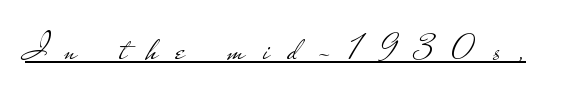
The image shows 37 px light, wide sans-serif type; set unusually wide letter spacing (+0.49 em), underlined; low stroke contrast and a small x-height.
